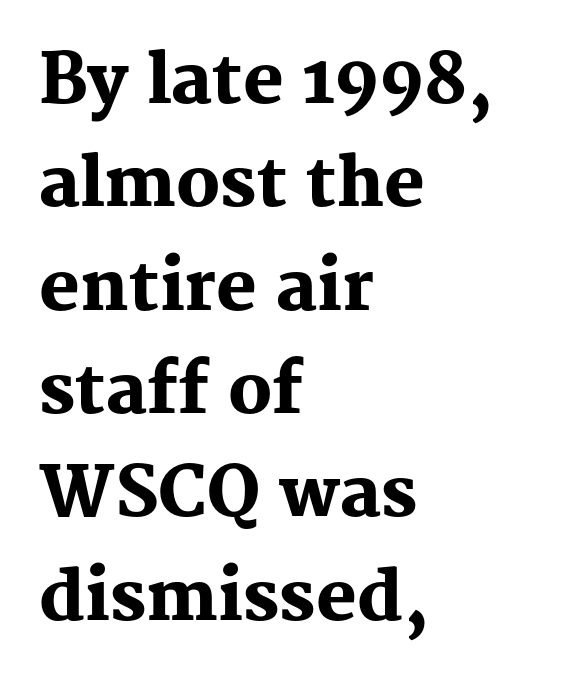
The image shows 68 px heavy serif type, upright; set left-aligned, normal line spacing (1.52x), normal letter spacing, not underlined; medium stroke contrast and a medium x-height.
